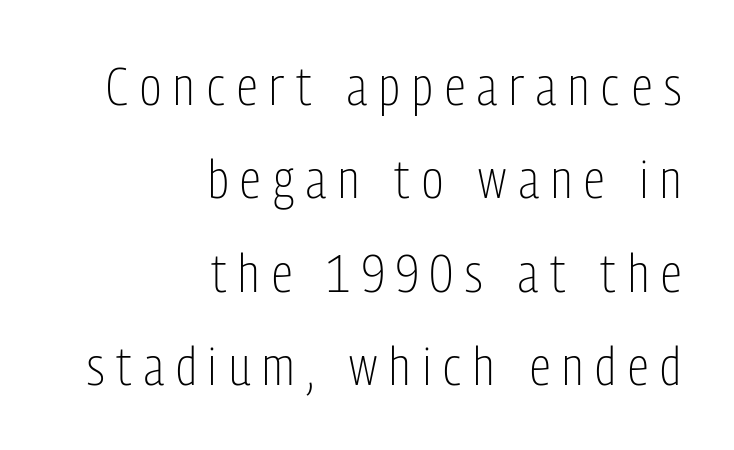
The image shows 53 px light, condensed sans-serif type, upright; set right-aligned, line spacing 1.76x, unusually wide letter spacing (+0.23 em), not underlined; low stroke contrast and a medium x-height.
